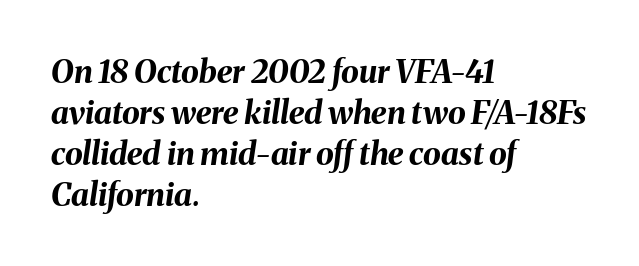
Q: Is the text bold? A: Yes.
Q: Is the text italic (slanted)? A: Yes, it leans right by about 8 degrees.
Q: Is the text underlined? A: No.
Q: How is the paragraph aligned? A: Left-aligned.
Q: Is the spacing between letters normal or unusually wide? A: Normal.
Q: Is the spacing between lines tight, normal or loose? A: Normal.
Q: Width (condensed, normal, or wide)? A: Normal.
Q: Stroke contrast? A: Medium.
Q: x-height? A: Medium.
Q: Monospaced? A: No.
